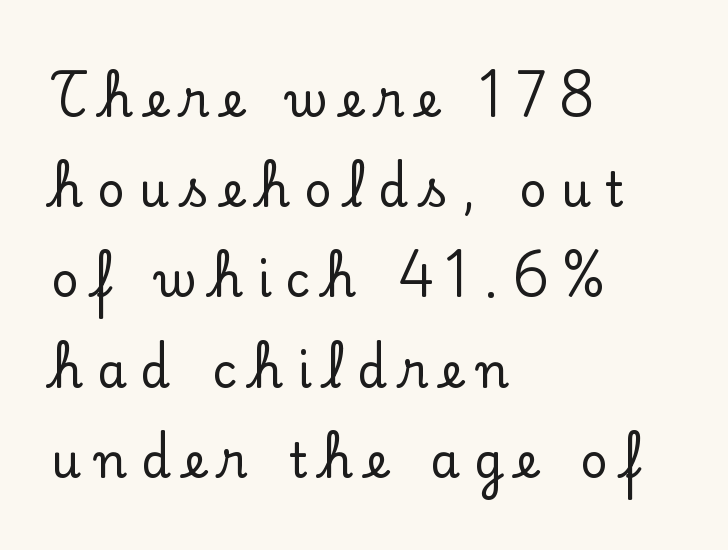
The image shows 47 px serif type, upright; set left-aligned, loose line spacing (1.92x), unusually wide letter spacing (+0.3 em), not underlined; low stroke contrast and a small x-height.
